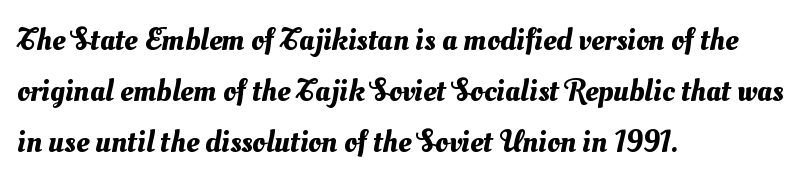
The image shows 32 px text type; set left-aligned, normal line spacing (1.6x), normal letter spacing, not underlined; medium stroke contrast and a small x-height.
